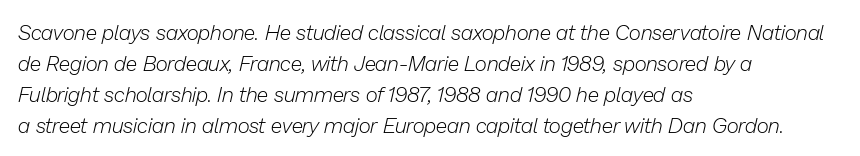
The image shows 21 px text type, italic (leaning right); set left-aligned, normal line spacing (1.47x), normal letter spacing, not underlined.
